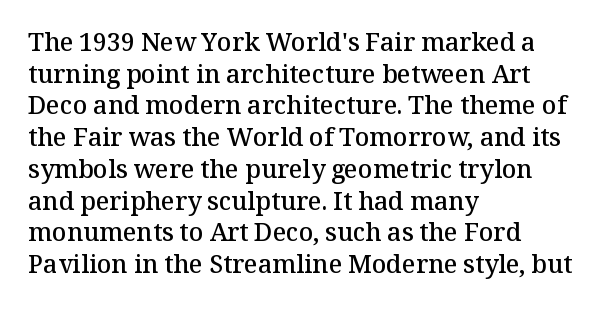
Q: Is the text bold? A: Semi-bold.
Q: Is the text italic (slanted)? A: No, it is upright.
Q: Is the text underlined? A: No.
Q: How is the paragraph aligned? A: Left-aligned.
Q: Is the spacing between letters normal or unusually wide? A: Normal.
Q: Is the spacing between lines tight, normal or loose? A: Normal.
